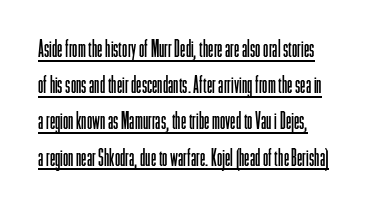
The image shows 24 px text type, upright; set normal line spacing (1.51x), normal letter spacing, underlined.
